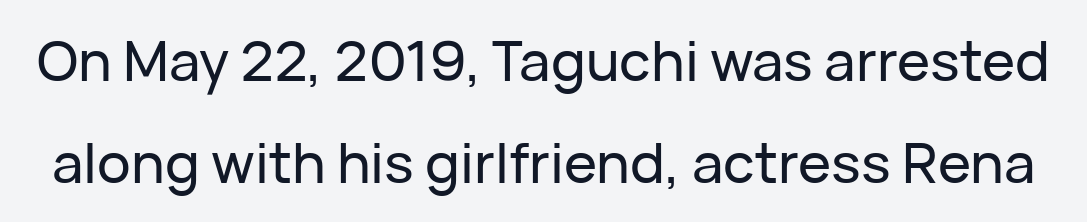
Nothing sits at the stroke ends, so this counts as sans-serif. Spacing verdict: proportional, widths tailored to each character. No italicization has been applied; the sample stays upright. Beneath every word, the page is bare.
